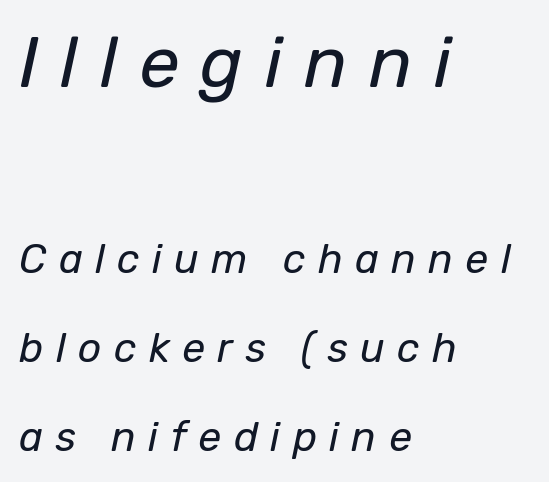
{"italic": "yes", "lean": "right", "slant_degrees": 12, "bold": "no", "weight": "regular", "width": "normal", "stroke_contrast": "low", "x_height": "medium", "monospaced": "no", "underline": "no", "align": "left", "line_spacing": "loose", "line_spacing_ratio": 2.18, "letter_spacing": "wide", "letter_spacing_em": 0.3, "larger_block": "first", "size_ratio": 1.76, "glyph_px": 72}
